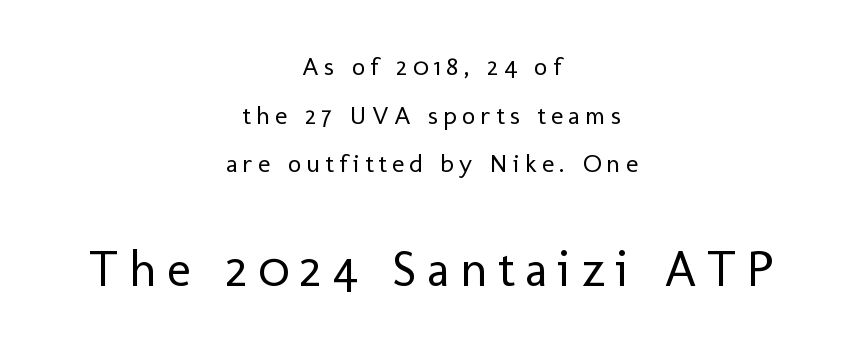
Q: Is the text bold? A: No.
Q: Is the text italic (slanted)? A: No, it is upright.
Q: Is the typeface a serif or a sans-serif typeface? A: Sans-serif.
Q: Is the text underlined? A: No.
Q: How is the paragraph aligned? A: Centered.
Q: Is the spacing between letters normal or unusually wide? A: Unusually wide.
Q: Which block of text is set in a larger size, the first (top) or the second (bottom)? A: The second (bottom) one.
Q: Width (condensed, normal, or wide)? A: Normal.
Q: Stroke contrast? A: Low.
Q: x-height? A: Medium.
Q: Monospaced? A: No.
